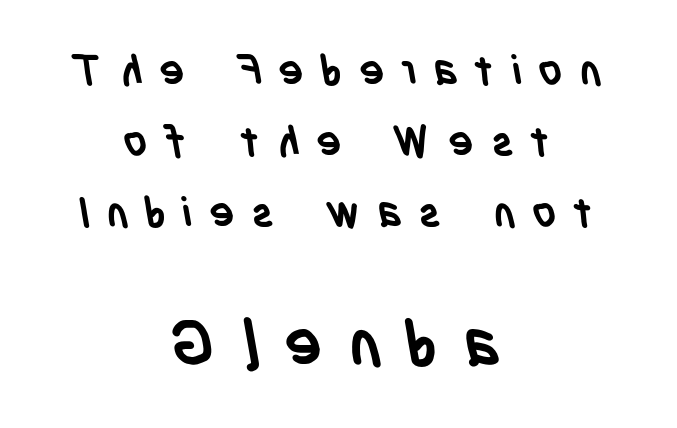
Compared with typical body copy, the letter spacing here is much looser. Each new line begins a customary step beneath the previous one. The rendering uses natural spacing where letterforms have individual widths. Caption: multi-line text, centered on the measure.
